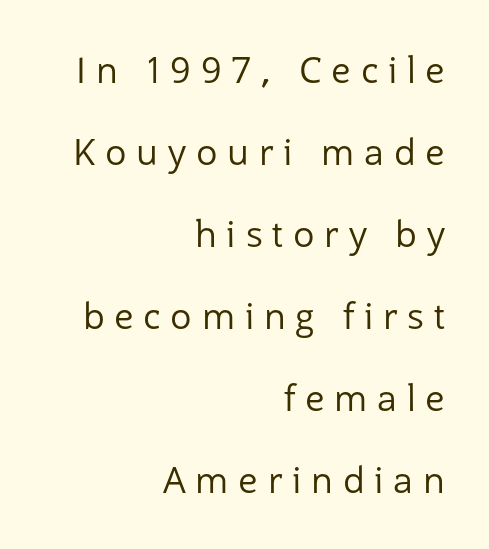
The image shows 36 px regular-weight sans-serif type, upright; set right-aligned, loose line spacing (2.28x), unusually wide letter spacing (+0.27 em), not underlined; low stroke contrast and a medium x-height.
